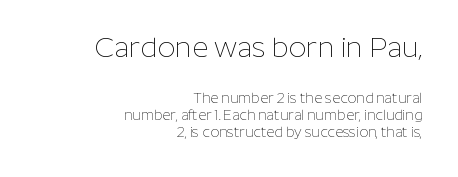
Q: Is the text bold? A: No.
Q: Is the text italic (slanted)? A: No, it is upright.
Q: Is the typeface a serif or a sans-serif typeface? A: Sans-serif.
Q: Is the text underlined? A: No.
Q: How is the paragraph aligned? A: Right-aligned.
Q: Is the spacing between letters normal or unusually wide? A: Normal.
Q: Which block of text is set in a larger size, the first (top) or the second (bottom)? A: The first (top) one.
Q: Width (condensed, normal, or wide)? A: Normal.
Q: Stroke contrast? A: Low.
Q: x-height? A: Medium.
Q: Monospaced? A: No.
